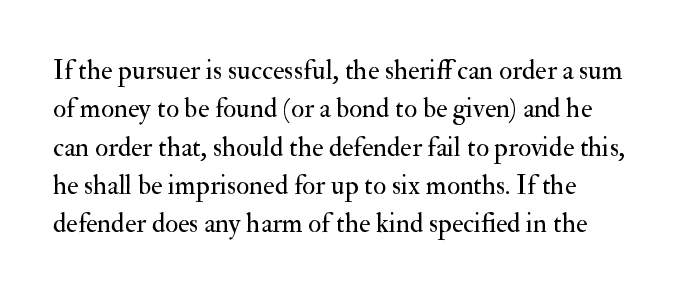
A quiet, ordinary-to-light weight characterises the typeface. No extra tracking has been applied to these lines. The string is rendered with underlining switched off. In terms of posture, this sample is upright.
